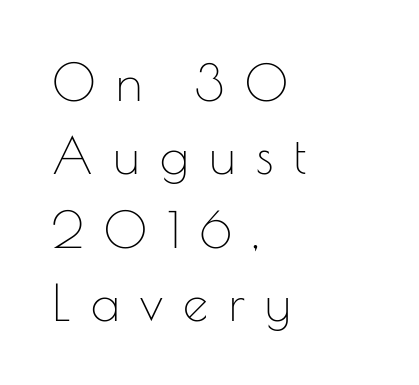
The image shows 50 px thin sans-serif type, upright; set left-aligned, normal line spacing (1.47x), unusually wide letter spacing (+0.41 em), not underlined; low stroke contrast and a small x-height.
